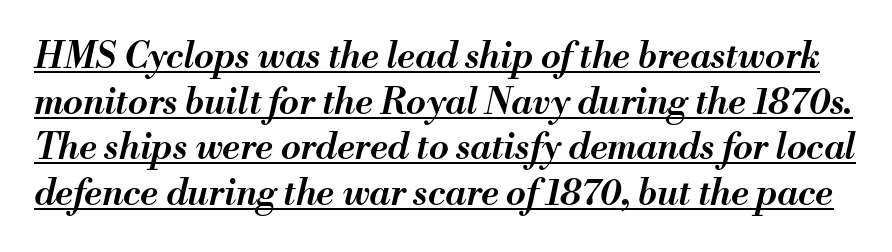
Here the designer chose a conventional face with non-uniform glyph widths. Inter-character spacing is left at the font's built-in metrics. Compared with ordinary roman type, these characters are visibly tilted. Compared with undecorated copy, this sample adds a rule below the words.
